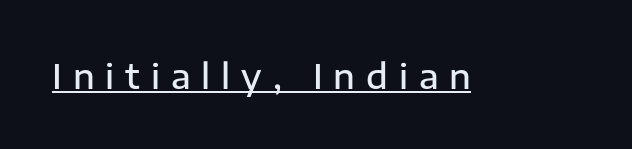
{"serif": "no", "italic": "no", "bold": "semi", "weight": "semibold", "width": "normal", "stroke_contrast": "low", "x_height": "medium", "monospaced": "no", "underline": "yes", "letter_spacing": "wide", "letter_spacing_em": 0.31, "glyph_px": 35}
